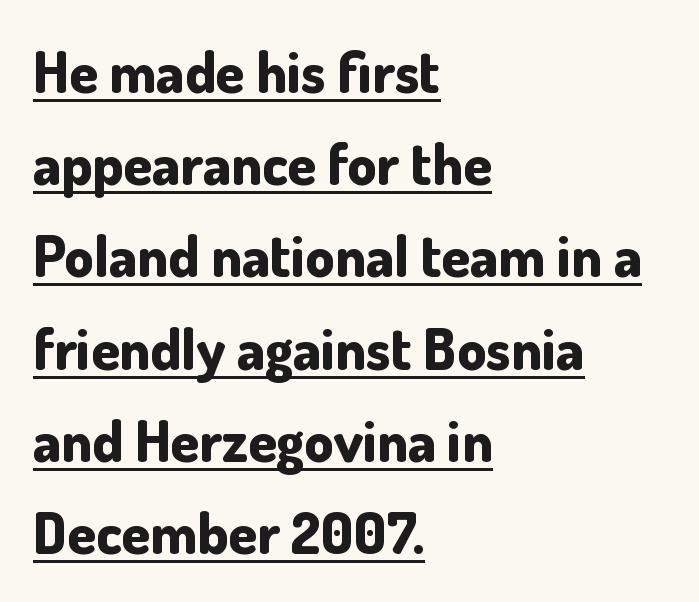
The image shows 58 px bold sans-serif type, upright; set left-aligned, normal line spacing (1.59x), normal letter spacing, underlined; low stroke contrast and a small x-height.
